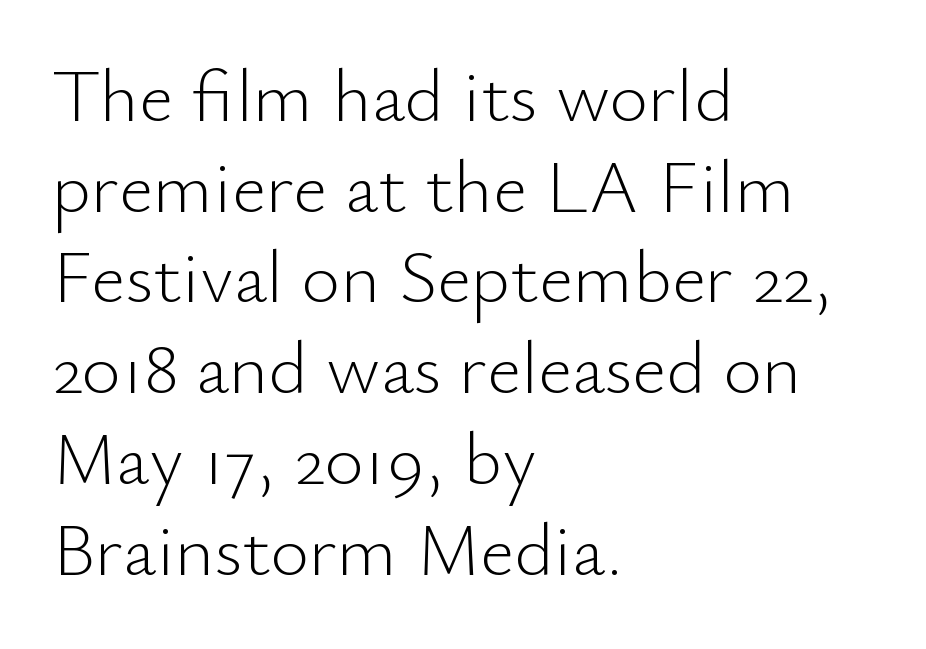
A classic flush-left, rag-right setting is used for this passage. Nothing heavy about these letters — not bold at all. Unmarked baselines from the first word to the last. The passage shown is typed in a proportional face where columns would drift. Spacing between characters is what you'd get straight out of the box. Vertical strokes here are truly vertical.
